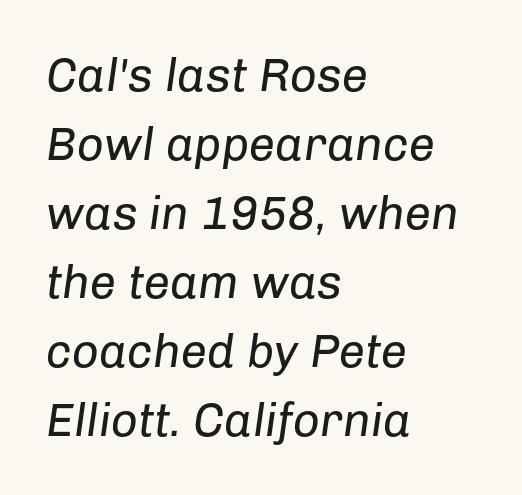
Honestly, there is no underline to notice here at all. Where is the straight margin? On the left. In terms of letterspacing, this is plain default setting. There's an unmistakable incline to the writing here. Regarding leading, the lines here are spaced in the standard way.
